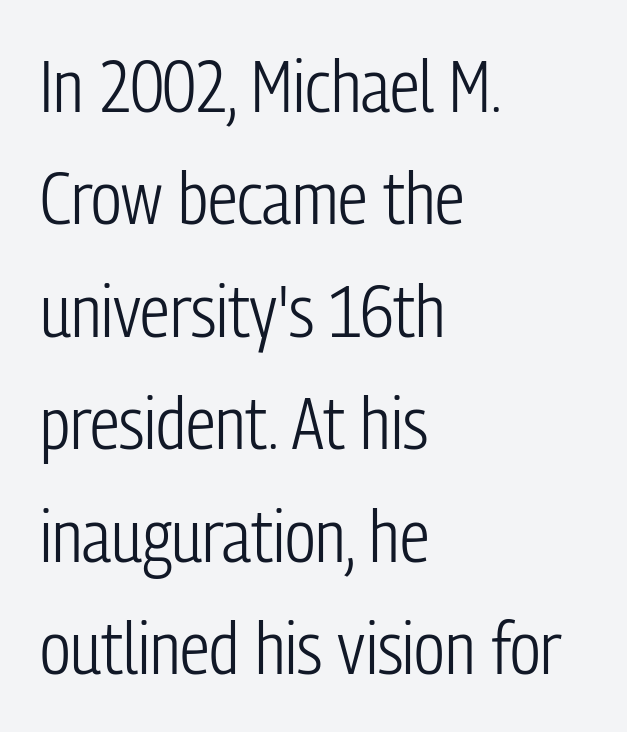
{"serif": "no", "italic": "no", "bold": "no", "weight": "light", "width": "condensed", "stroke_contrast": "low", "x_height": "medium", "monospaced": "no", "underline": "no", "align": "left", "line_spacing": "normal", "line_spacing_ratio": 1.52, "letter_spacing": "normal", "letter_spacing_em": 0.0, "glyph_px": 74}
